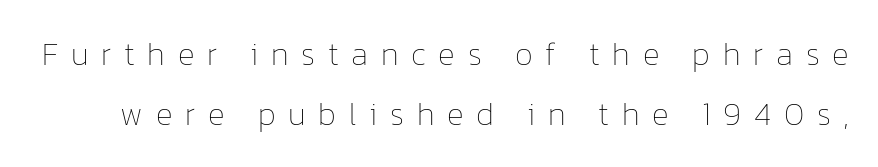
The gap between lines stays unmarked. Someone cranked the tracking dial way up on this one. Bold? No — there's no thickening of the strokes. Characters remain perfectly vertical along every line. Think of a printed novel: that variable character pitch is what you see here.
